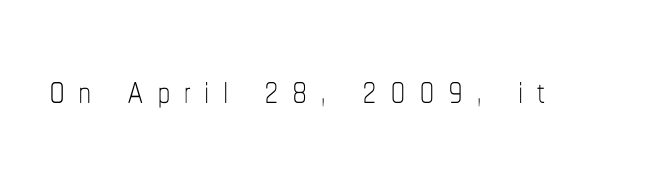
The image shows 52 px thin, condensed type, upright; set unusually wide letter spacing (+0.25 em), not underlined; low stroke contrast and a medium x-height.
